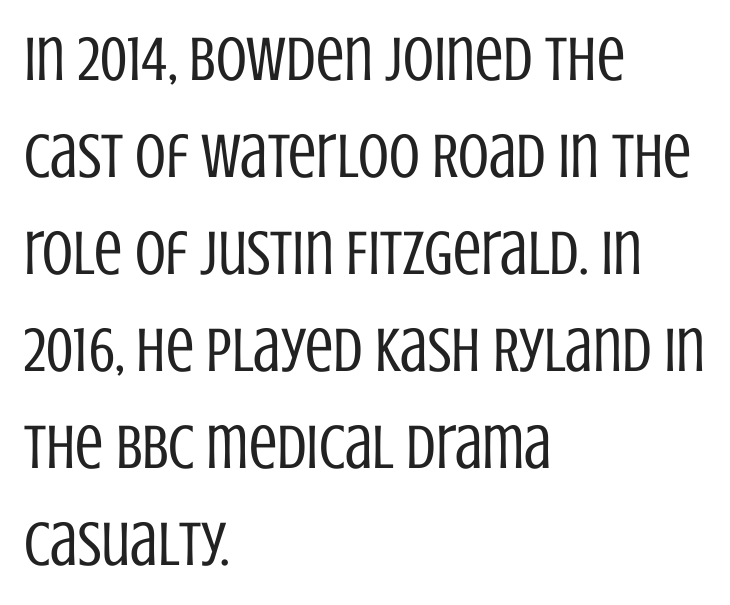
The image shows 63 px regular-weight, condensed sans-serif type, upright; set left-aligned, normal line spacing (1.54x), normal letter spacing, not underlined; low stroke contrast and a large x-height.
